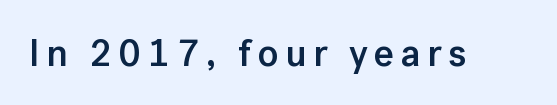
The image shows 38 px semibold sans-serif type, upright; set not underlined; low stroke contrast and a medium x-height.
